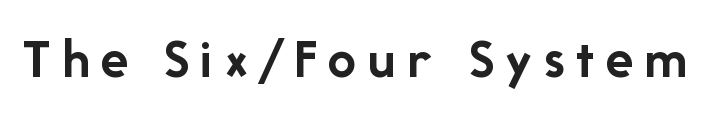
Someone cranked the tracking dial way up on this one. No word sits above an underline. Regarding serifs, this sample does without them. Heavy-handed strokes throughout: this text is bold. Character widths vary here, with narrow letters taking less room than wide ones. Is there any slant? The stems are plumb.
